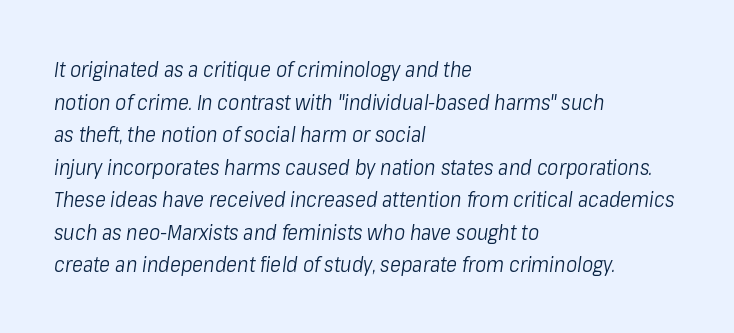
The image shows 21 px text type, italic (leaning right); set left-aligned, normal line spacing (1.55x), normal letter spacing, not underlined.
